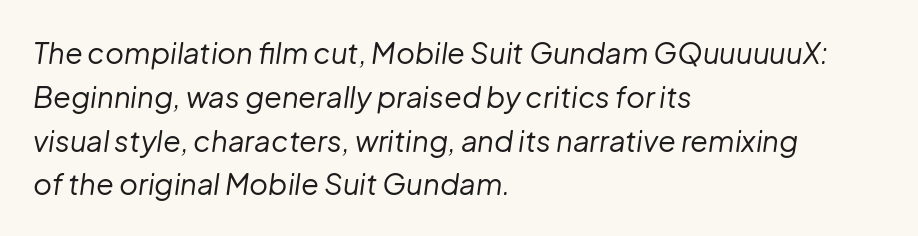
Characters follow at the spacing the type designer built in. A typesetter would call this proportional, since set widths differ per character. Descender tails drop into unmarked territory. A typesetter would mark this as italic.
